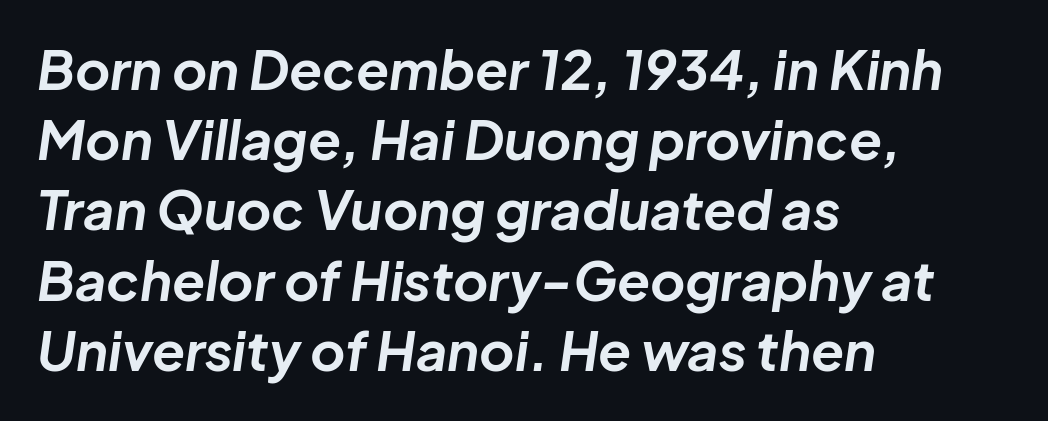
{"italic": "yes", "lean": "right", "slant_degrees": 8, "bold": "yes", "weight": "bold", "width": "normal", "stroke_contrast": "low", "x_height": "medium", "monospaced": "no", "underline": "no", "align": "left", "line_spacing": "normal", "line_spacing_ratio": 1.3, "letter_spacing": "normal", "letter_spacing_em": 0.0, "glyph_px": 54}
